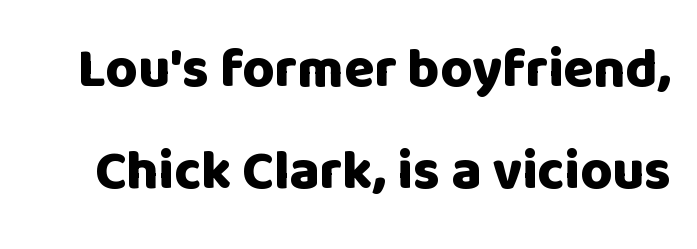
The image shows 55 px heavy sans-serif type, upright; set line spacing 1.85x, normal letter spacing, not underlined; low stroke contrast and a large x-height.
